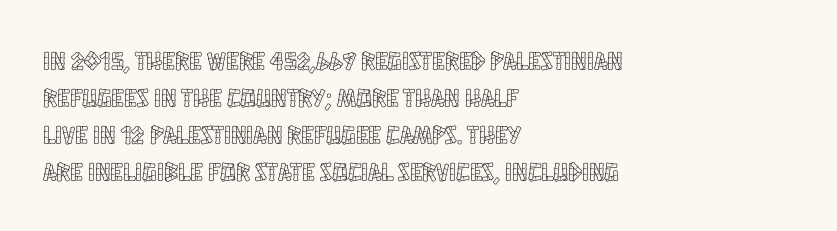
{"italic": "no", "underline": "no", "align": "left", "line_spacing": "normal", "line_spacing_ratio": 1.42, "letter_spacing": "normal", "letter_spacing_em": 0.0, "glyph_px": 26}
